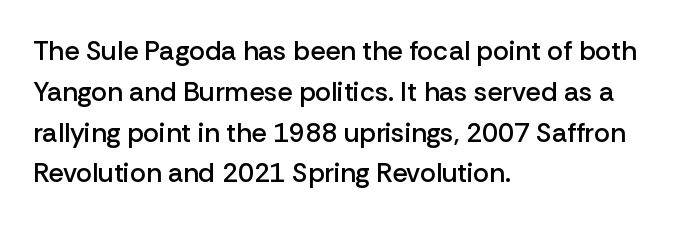
Q: Is the text bold? A: Semi-bold.
Q: Is the text italic (slanted)? A: No, it is upright.
Q: Is the text underlined? A: No.
Q: How is the paragraph aligned? A: Left-aligned.
Q: Is the spacing between letters normal or unusually wide? A: Normal.
Q: Is the spacing between lines tight, normal or loose? A: Normal.
